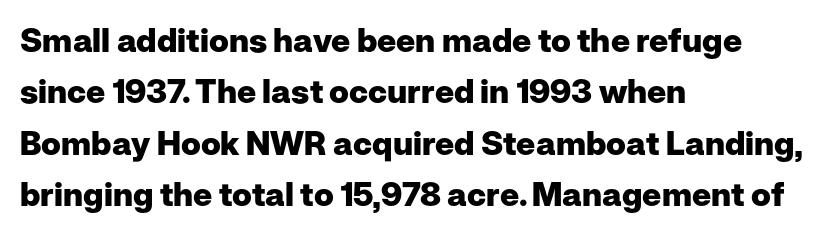
The image shows 33 px heavy sans-serif type, upright; set left-aligned, normal line spacing (1.56x), normal letter spacing, not underlined; low stroke contrast and a medium x-height.
